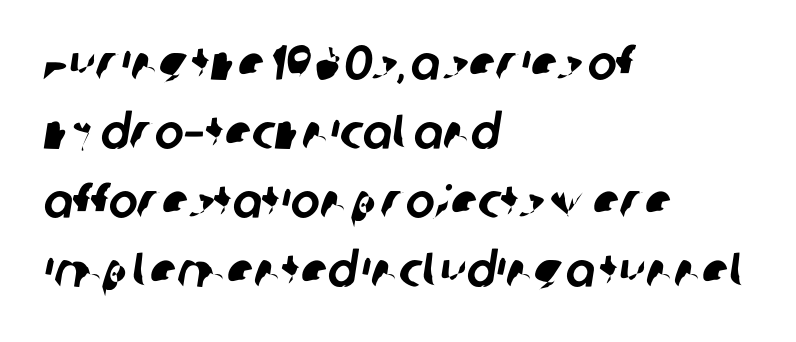
A normal amount of white space separates one row of letters from the next. The strip under each line holds only bare page. The glyphs in this specimen are sans serif. Note the varied advance widths — an 'i' is clearly narrower than an 'm'. The lines in this sample share a left origin and differ only in where they stop.
